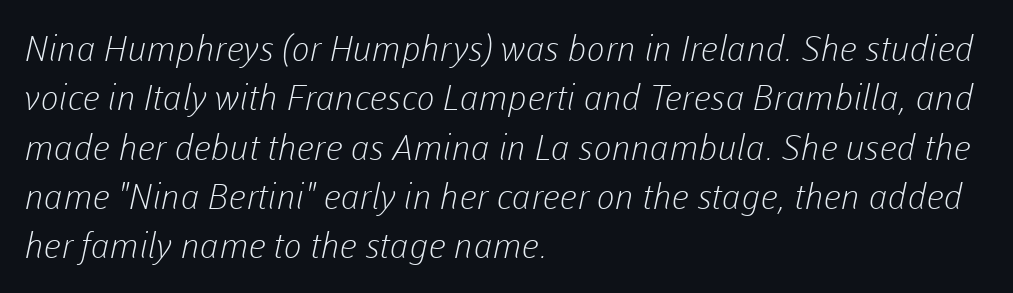
Think of a printed novel: that variable character pitch is what you see here. The words here are not underlined. Compared with typical paragraphs, the rows here are spaced about the same. The letterforms sit shoulder to shoulder at normal distance.
